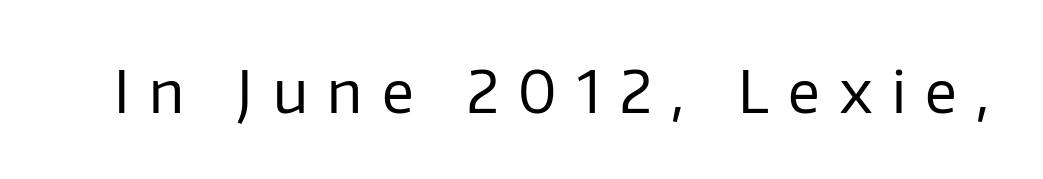
{"serif": "no", "italic": "no", "bold": "no", "weight": "regular", "width": "normal", "stroke_contrast": "low", "x_height": "medium", "monospaced": "no", "underline": "no", "letter_spacing": "wide", "letter_spacing_em": 0.34, "glyph_px": 58}
